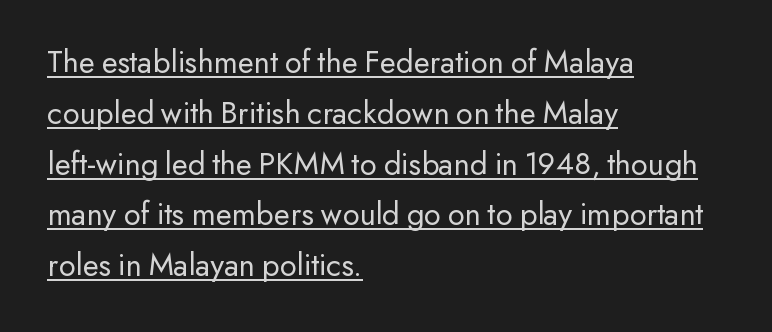
Q: Is the text bold? A: No.
Q: Is the text italic (slanted)? A: No, it is upright.
Q: Is the typeface a serif or a sans-serif typeface? A: Sans-serif.
Q: Is the text underlined? A: Yes.
Q: How is the paragraph aligned? A: Left-aligned.
Q: Is the spacing between letters normal or unusually wide? A: Normal.
Q: Is the spacing between lines tight, normal or loose? A: Normal.
Q: Width (condensed, normal, or wide)? A: Normal.
Q: Stroke contrast? A: Low.
Q: x-height? A: Small.
Q: Monospaced? A: No.
